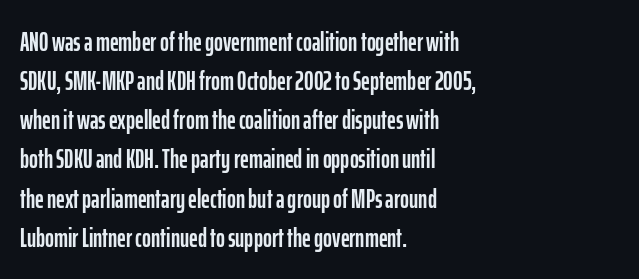
{"italic": "no", "underline": "no", "align": "left", "line_spacing": "normal", "line_spacing_ratio": 1.45, "letter_spacing": "normal", "letter_spacing_em": 0.0, "glyph_px": 27}
